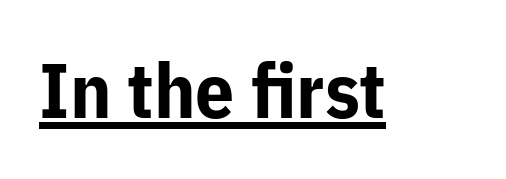
The image shows 77 px bold sans-serif type, upright; set normal letter spacing, underlined; low stroke contrast and a medium x-height.
